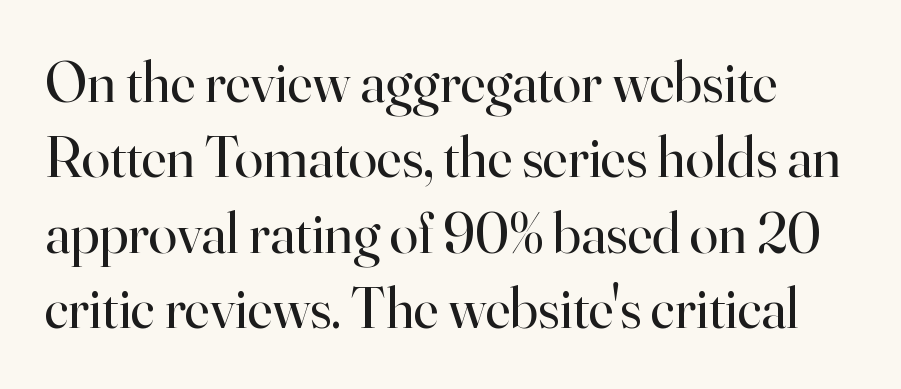
Leading: standard. Each word holds together tightly as a unit, with standard inter-letter gaps. No italicization has been applied; the sample stays upright. Each stroke keeps to a modest, everyday thickness or less. Think of a printed novel: that variable character pitch is what you see here. Small tapered or slab feet sit at the stroke ends, so this counts as serif.
